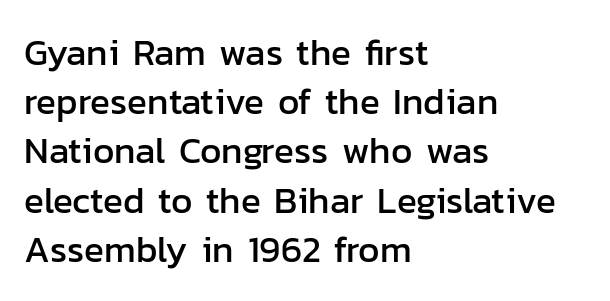
{"serif": "no", "italic": "no", "width": "normal", "stroke_contrast": "low", "x_height": "medium", "monospaced": "no", "underline": "no", "align": "left", "line_spacing": "normal", "line_spacing_ratio": 1.33, "letter_spacing": "normal", "letter_spacing_em": 0.0, "glyph_px": 37}
